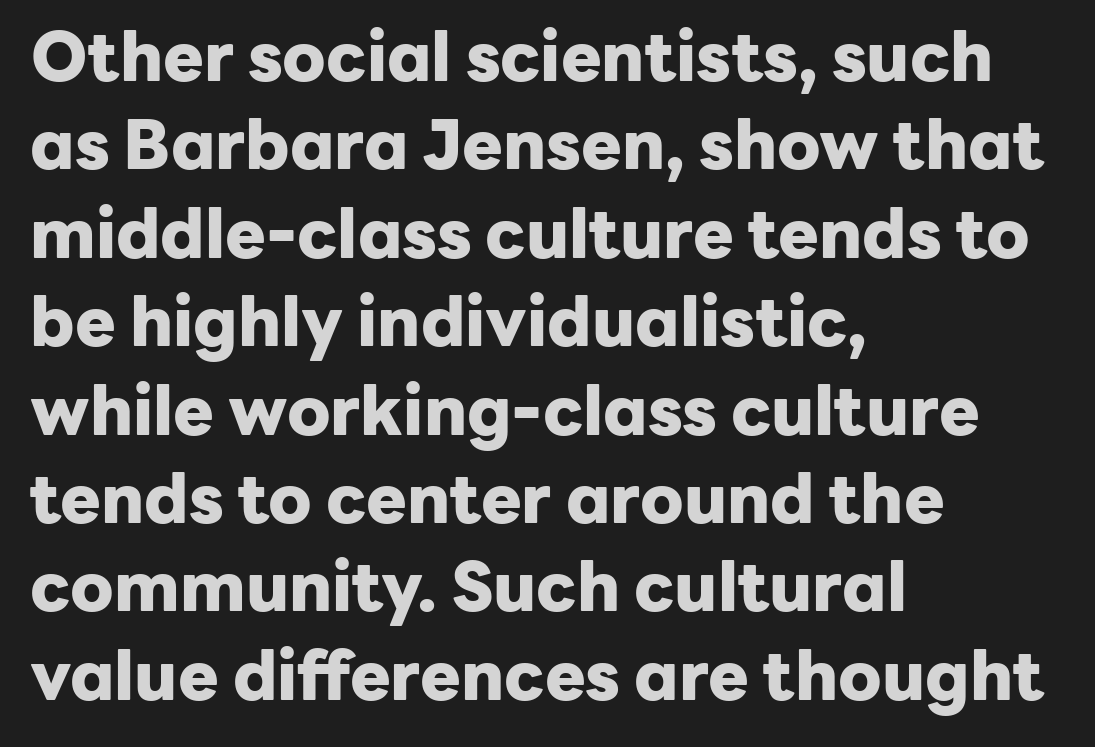
Q: Is the text bold? A: Yes.
Q: Is the text italic (slanted)? A: No, it is upright.
Q: Is the typeface a serif or a sans-serif typeface? A: Sans-serif.
Q: Is the text underlined? A: No.
Q: How is the paragraph aligned? A: Left-aligned.
Q: Is the spacing between letters normal or unusually wide? A: Normal.
Q: Is the spacing between lines tight, normal or loose? A: Normal.
Q: Width (condensed, normal, or wide)? A: Normal.
Q: Stroke contrast? A: Low.
Q: x-height? A: Medium.
Q: Monospaced? A: No.
